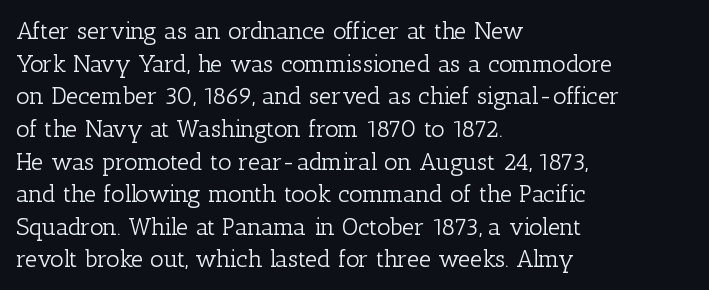
Plain, unruled lines of type. Ordinary non-slanted type is in use. Does extra space separate the letters? No, they use regular spacing. This is not heavy type; no bold has been used. These lines sit exactly where default settings would place them. Reading down the block, your eye returns to a fixed left position each line.
